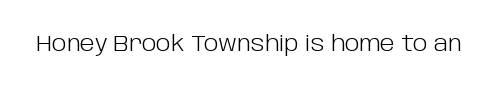
The space directly below the letters is spotless. Quick note: not italic, upright. The line texture is even and compact thanks to regular tracking. These glyphs show unthickened strokes, regular width or finer.
